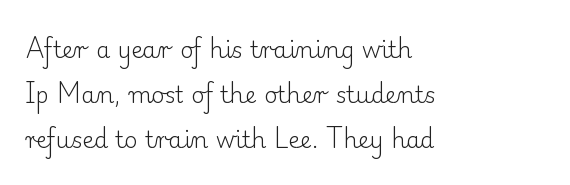
Posture: vertical. Heaviness? Minimal to ordinary, like unemphasized prose. Check the space under the baseline: it is left empty. The paragraph shown leans on its left margin. The designer dialed line spacing up above the default.
